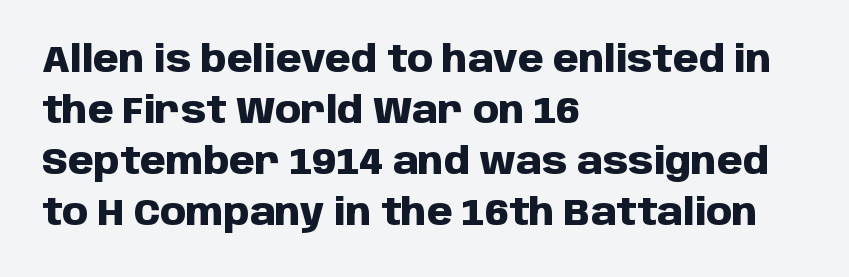
{"serif": "no", "italic": "no", "bold": "yes", "weight": "heavy", "width": "normal", "stroke_contrast": "low", "x_height": "large", "monospaced": "no", "underline": "no", "align": "left", "line_spacing": "normal", "line_spacing_ratio": 1.38, "letter_spacing": "normal", "letter_spacing_em": 0.0, "glyph_px": 37}
